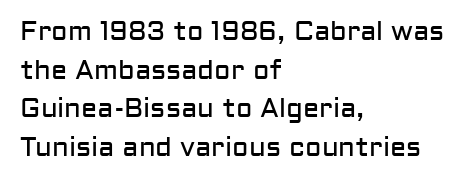
{"italic": "no", "bold": "no", "underline": "no", "align": "left", "line_spacing": "normal", "line_spacing_ratio": 1.43, "letter_spacing": "normal", "letter_spacing_em": 0.0, "glyph_px": 27}
